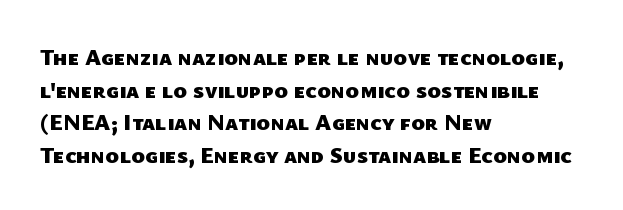
Thick stems and heavy bowls — unmistakably bold. The space directly below the letters is spotless. Is the block centered? No — it sits flush against the left margin. Students, observe: this is what conventionally led text looks like. Nobody touched the tracking dial on this one.
